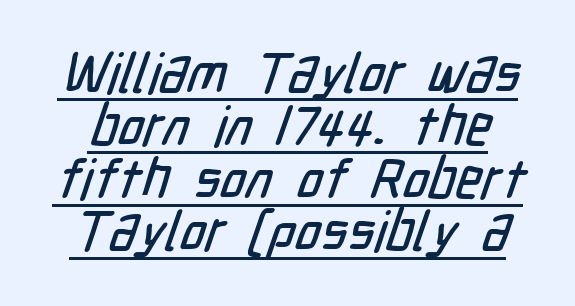
Default kerning and tracking; the words read as compact shapes. Does the type have serifs? No, each stem ends abruptly. Like a heading marked for emphasis, these lines bear an underscore. Successive baselines arrive quickly, one right under another. Here the designer chose a conventional face with non-uniform glyph widths.
